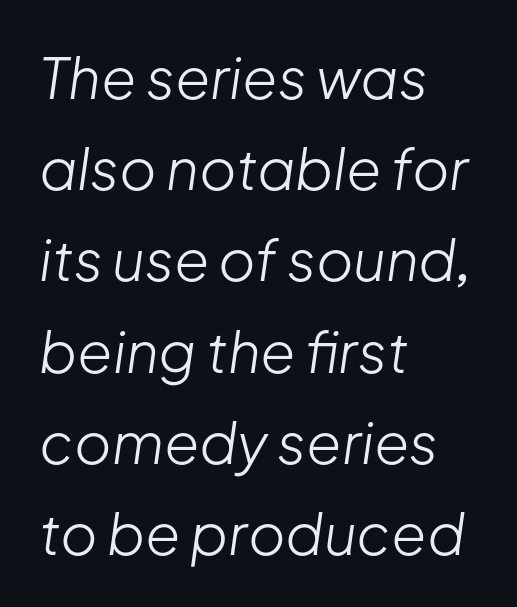
{"italic": "yes", "lean": "right", "slant_degrees": 8, "bold": "no", "weight": "light", "width": "normal", "stroke_contrast": "low", "x_height": "medium", "monospaced": "no", "underline": "no", "align": "left", "line_spacing": "normal", "line_spacing_ratio": 1.6, "letter_spacing": "normal", "letter_spacing_em": 0.0, "glyph_px": 57}
